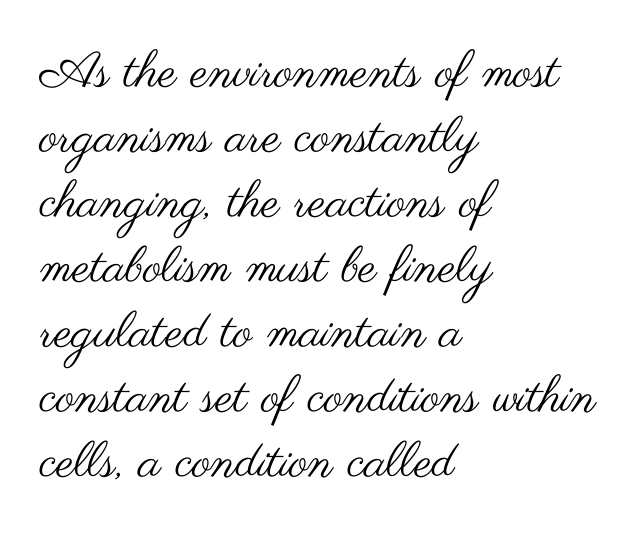
Q: Is the text bold? A: No.
Q: Is the text italic (slanted)? A: Yes.
Q: Is the typeface a serif or a sans-serif typeface? A: Sans-serif.
Q: Is the text underlined? A: No.
Q: How is the paragraph aligned? A: Left-aligned.
Q: Is the spacing between letters normal or unusually wide? A: Normal.
Q: Is the spacing between lines tight, normal or loose? A: Normal.
Q: Width (condensed, normal, or wide)? A: Wide.
Q: Stroke contrast? A: Medium.
Q: x-height? A: Small.
Q: Monospaced? A: No.
